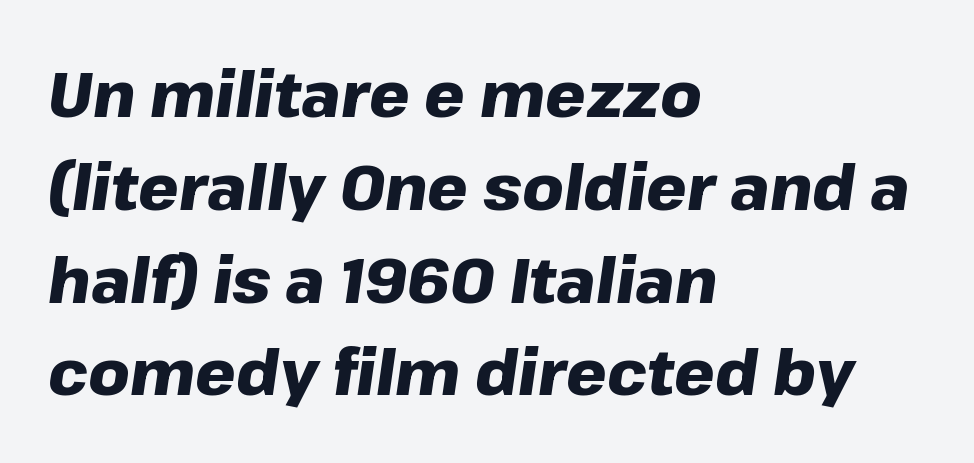
{"italic": "yes", "lean": "right", "slant_degrees": 8, "bold": "yes", "weight": "heavy", "width": "normal", "stroke_contrast": "low", "x_height": "medium", "monospaced": "no", "underline": "no", "align": "left", "line_spacing": "normal", "line_spacing_ratio": 1.45, "letter_spacing": "normal", "letter_spacing_em": 0.0, "glyph_px": 64}
